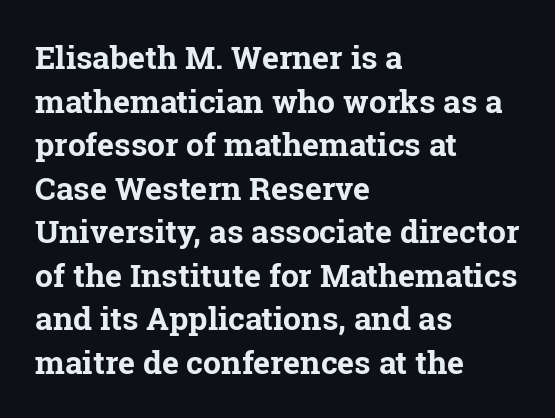
The image shows 32 px bold serif type, upright; set left-aligned, normal line spacing (1.36x), normal letter spacing, not underlined; low stroke contrast and a medium x-height.
